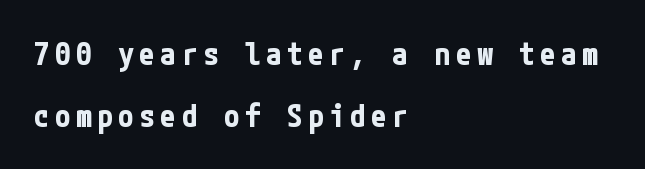
Q: Is the text bold? A: Yes.
Q: Is the text italic (slanted)? A: No, it is upright.
Q: Is the typeface a serif or a sans-serif typeface? A: Sans-serif.
Q: Is the text underlined? A: No.
Q: How is the paragraph aligned? A: Left-aligned.
Q: Is the spacing between lines tight, normal or loose? A: Loose.
Q: Width (condensed, normal, or wide)? A: Condensed.
Q: Stroke contrast? A: Low.
Q: x-height? A: Medium.
